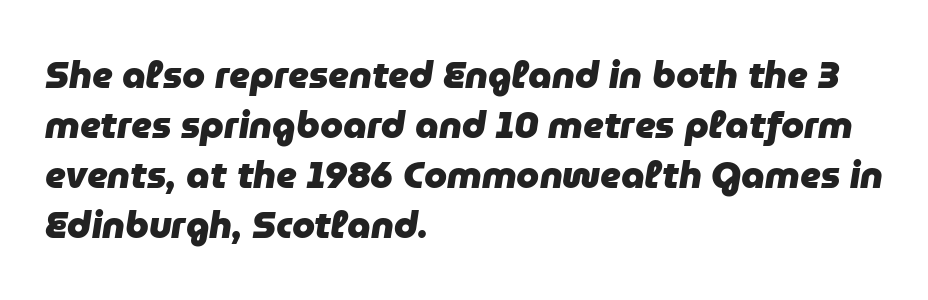
The gap between lines stays unmarked. Between one letter and the next there's only the usual sliver of space. The font's italic variant was chosen for this text. A typesetter would call this leading conventional body-copy spacing. Notice how thick the strokes are: this is what a full bold looks like. Left-aligned paragraph, ragged on the right.
